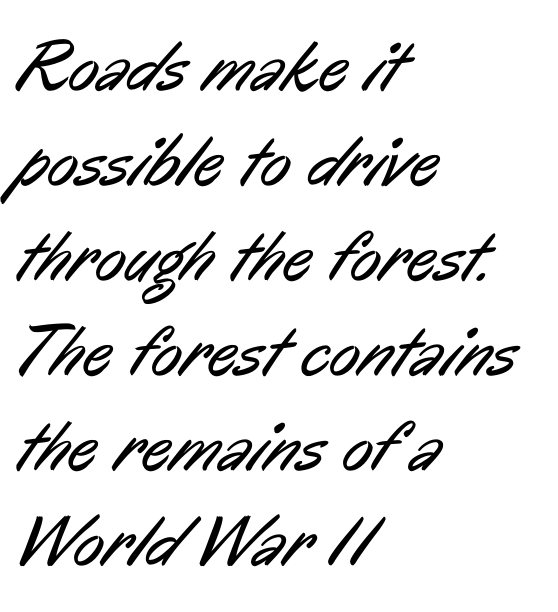
A typesetter would label this face a sans. This sample keeps an unexceptional amount of space between lines. The passage shown is not underscored anywhere. The gaps between neighbouring characters are ordinary and unremarkable. The rag falls on the right side of this text block. Counters stay open thanks to moderate or lighter strokes.
